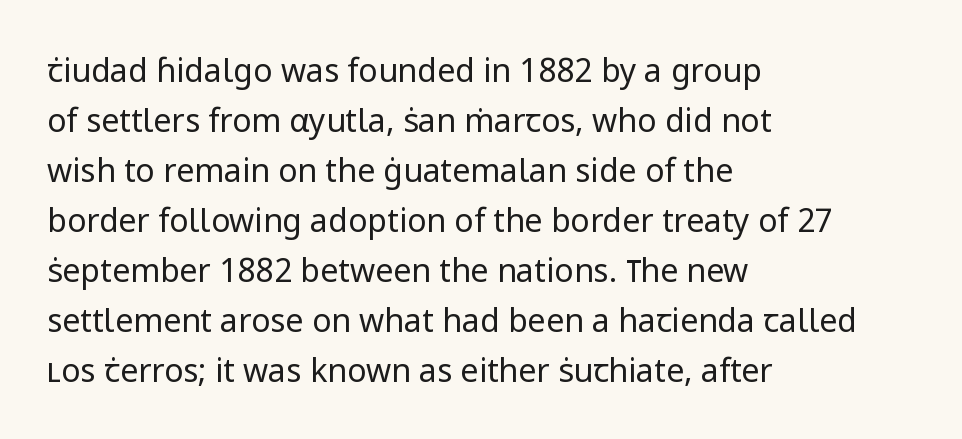
Spacing verdict: proportional, widths tailored to each character. Posture: upright roman. Each word holds together tightly as a unit, with standard inter-letter gaps. Decoration check: the copy has no underline. The typesetting does not lean heavy: it is not bold. The text was rendered using a sans face with plain stroke endings.
